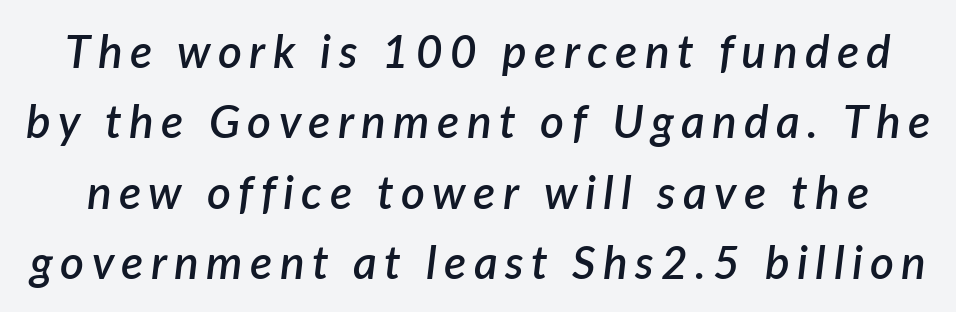
The image shows 46 px semibold type, italic (leaning right); set normal line spacing (1.53x), not underlined; low stroke contrast and a medium x-height.
